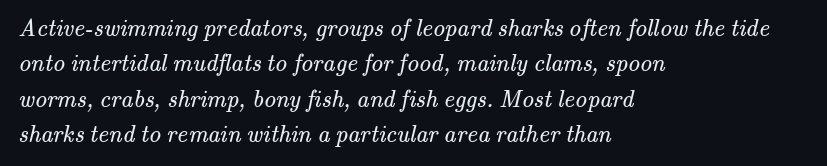
Q: Is the text bold? A: No.
Q: Is the text underlined? A: No.
Q: How is the paragraph aligned? A: Left-aligned.
Q: Is the spacing between letters normal or unusually wide? A: Normal.
Q: Is the spacing between lines tight, normal or loose? A: Normal.
